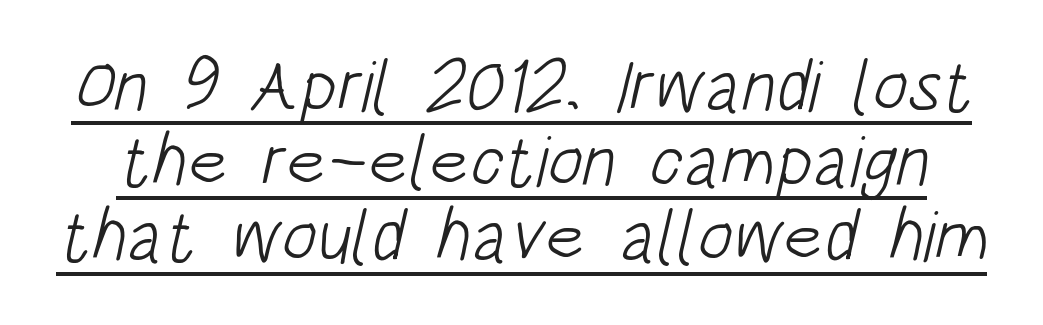
The image shows 73 px light, condensed sans-serif type; set tight line spacing (1.03x), normal letter spacing, underlined; low stroke contrast and a large x-height.
